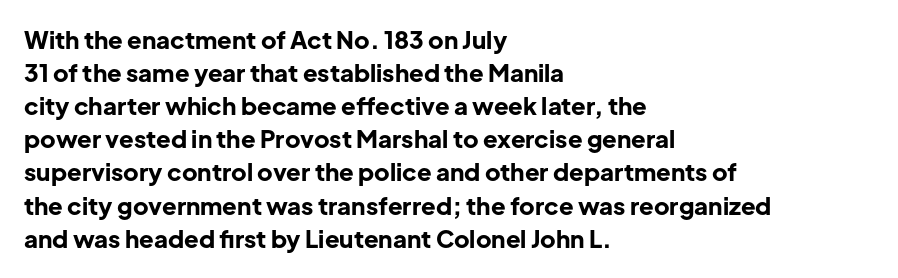
These lines keep a tight, regular rhythm from letter to letter. Heavy-handed strokes throughout: this text is bold. A normal amount of white space separates one row of letters from the next. The font's upright variant was chosen for this text. The string is rendered with underlining switched off. Which margin do the lines hug? The left one — the right edge is uneven.
